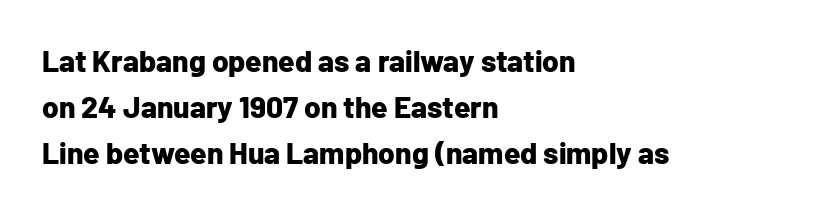
{"serif": "no", "italic": "no", "bold": "yes", "weight": "bold", "width": "normal", "stroke_contrast": "low", "x_height": "medium", "monospaced": "no", "underline": "no", "align": "left", "line_spacing": "normal", "line_spacing_ratio": 1.53, "letter_spacing": "normal", "letter_spacing_em": 0.0, "glyph_px": 30}
